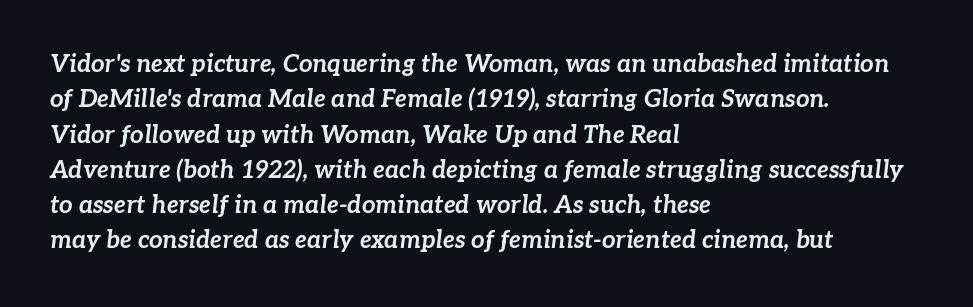
Notice how the stems are inclined rather than vertical — that's the hallmark of italics. Set as a true bold cut, around the 700 mark. The tracking reads as untouched default to a designer's eye. Unmarked baselines from the first word to the last. Notice how descenders clear the ascenders below comfortably — that's standard leading.
